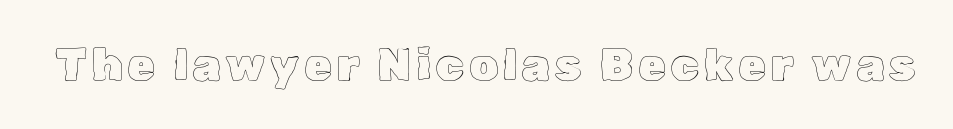
Q: Is the text italic (slanted)? A: No, it is upright.
Q: Is the text underlined? A: No.
Q: Width (condensed, normal, or wide)? A: Normal.
Q: x-height? A: Medium.
Q: Monospaced? A: No.
